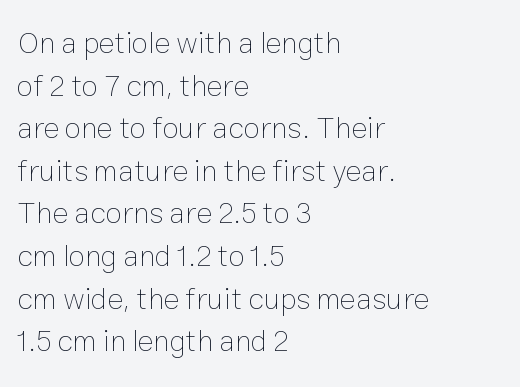
Q: Is the text bold? A: No.
Q: Is the text italic (slanted)? A: No, it is upright.
Q: Is the text underlined? A: No.
Q: How is the paragraph aligned? A: Left-aligned.
Q: Is the spacing between letters normal or unusually wide? A: Normal.
Q: Is the spacing between lines tight, normal or loose? A: Normal.
Q: Width (condensed, normal, or wide)? A: Normal.
Q: Stroke contrast? A: Low.
Q: x-height? A: Medium.
Q: Monospaced? A: No.
